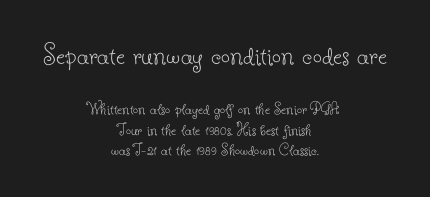
{"serif": "yes", "italic": "no", "bold": "no", "weight": "thin", "width": "normal", "stroke_contrast": "low", "x_height": "small", "monospaced": "no", "underline": "no", "align": "center", "line_spacing": "tight", "line_spacing_ratio": 1.14, "letter_spacing": "normal", "letter_spacing_em": 0.0, "larger_block": "first", "size_ratio": 1.78, "glyph_px": 32}
